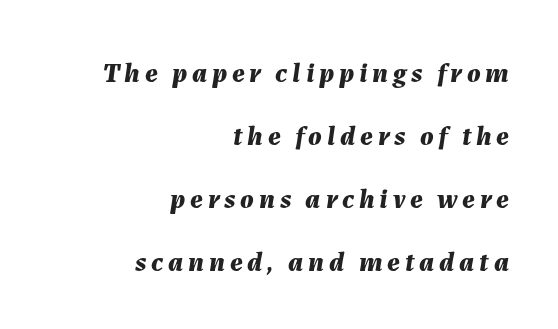
Q: Is the text bold? A: Yes.
Q: Is the text italic (slanted)? A: Yes, it leans right by about 7 degrees.
Q: Is the text underlined? A: No.
Q: How is the paragraph aligned? A: Right-aligned.
Q: Is the spacing between lines tight, normal or loose? A: Loose.
Q: Width (condensed, normal, or wide)? A: Normal.
Q: Stroke contrast? A: Medium.
Q: x-height? A: Medium.
Q: Monospaced? A: No.
